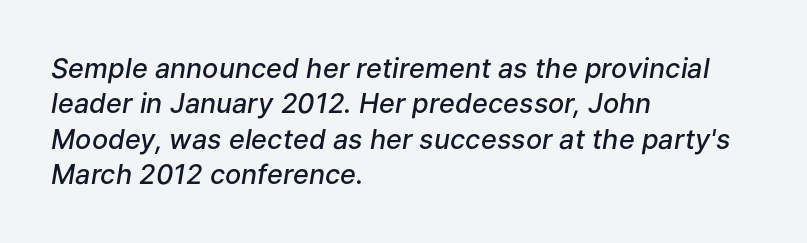
{"italic": "yes", "lean": "right", "slant_degrees": 9, "bold": "semi", "underline": "no", "align": "left", "line_spacing": "normal", "line_spacing_ratio": 1.31, "letter_spacing": "normal", "letter_spacing_em": 0.0, "glyph_px": 27}
